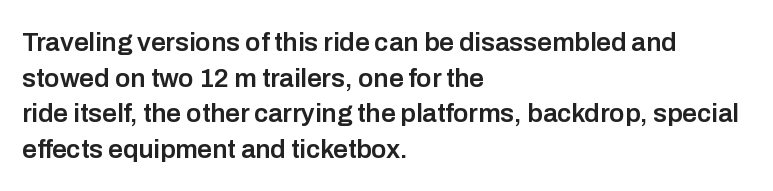
The image shows 26 px text type, upright; set left-aligned, normal line spacing (1.37x), normal letter spacing, not underlined.
